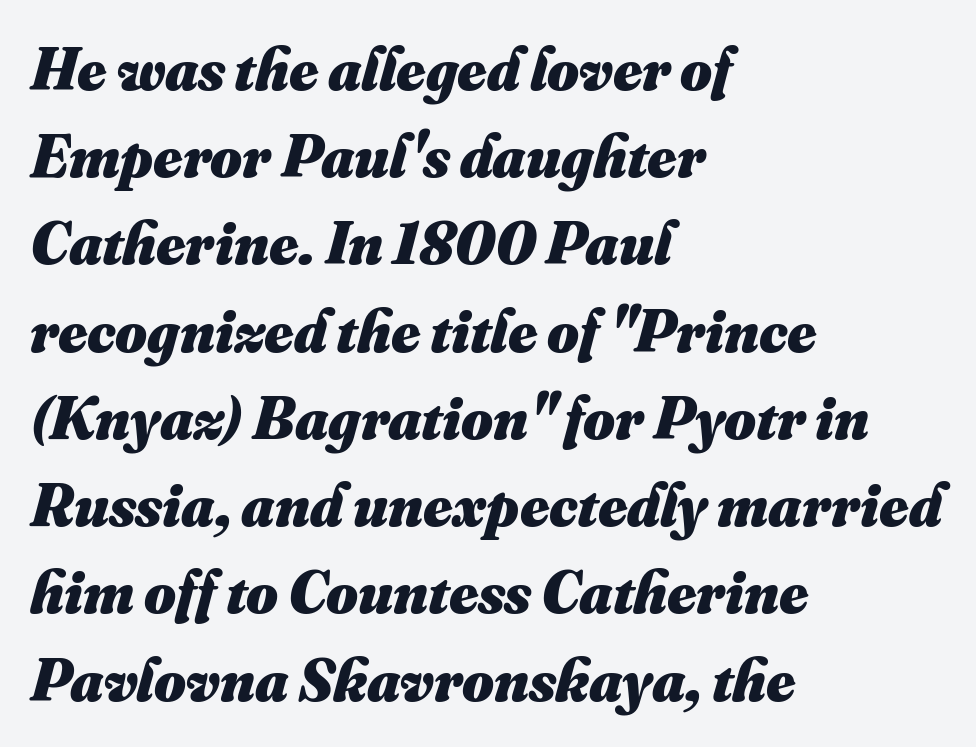
{"bold": "yes", "weight": "heavy", "width": "normal", "stroke_contrast": "medium", "x_height": "small", "monospaced": "no", "underline": "no", "align": "left", "line_spacing": "normal", "line_spacing_ratio": 1.43, "letter_spacing": "normal", "letter_spacing_em": 0.0, "glyph_px": 61}
